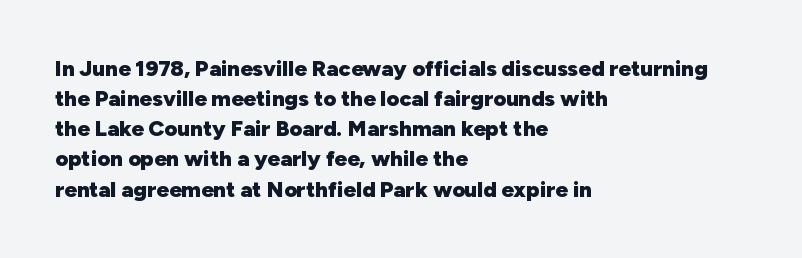
The image shows 22 px bold type, upright; set left-aligned, normal line spacing (1.37x), normal letter spacing, not underlined.
